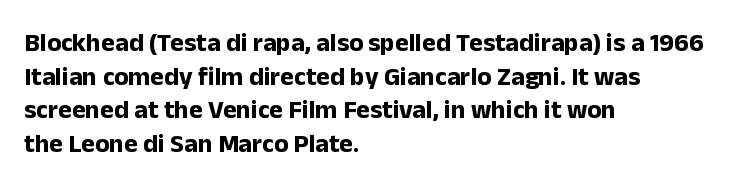
Regarding leading, the lines here are spaced in the standard way. Nothing unusual about the tracking: characters are spaced as the font intends. Clear beneath every line of the passage. The compositor pushed each line to the left boundary. Ascenders rise straight up at ninety degrees. The font is running at its bold setting.
